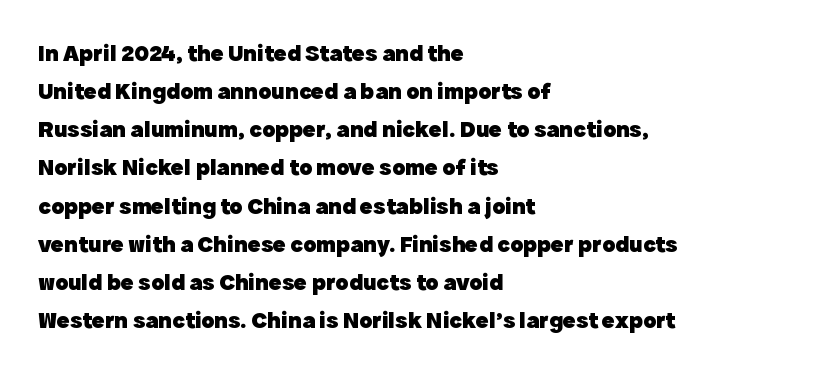
{"italic": "no", "bold": "yes", "underline": "no", "align": "left", "line_spacing": "normal", "line_spacing_ratio": 1.59, "letter_spacing": "normal", "letter_spacing_em": 0.0, "glyph_px": 24}
